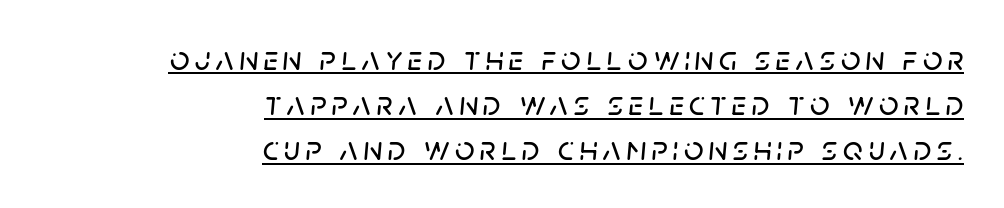
Q: Is the text italic (slanted)? A: Yes, it leans right by about 5 degrees.
Q: Is the text underlined? A: Yes.
Q: How is the paragraph aligned? A: Right-aligned.
Q: Is the spacing between lines tight, normal or loose? A: Normal.
Q: Width (condensed, normal, or wide)? A: Normal.
Q: Stroke contrast? A: Low.
Q: x-height? A: Large.
Q: Monospaced? A: No.
